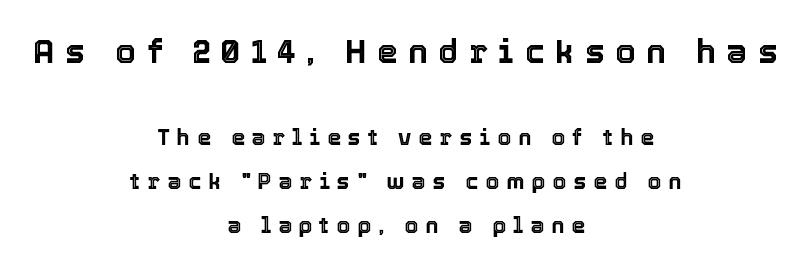
Q: Is the text italic (slanted)? A: No, it is upright.
Q: Is the text underlined? A: No.
Q: How is the paragraph aligned? A: Centered.
Q: Is the spacing between letters normal or unusually wide? A: Unusually wide.
Q: Is the spacing between lines tight, normal or loose? A: Loose.
Q: Which block of text is set in a larger size, the first (top) or the second (bottom)? A: The first (top) one.
Q: Width (condensed, normal, or wide)? A: Normal.
Q: x-height? A: Medium.
Q: Monospaced? A: No.
